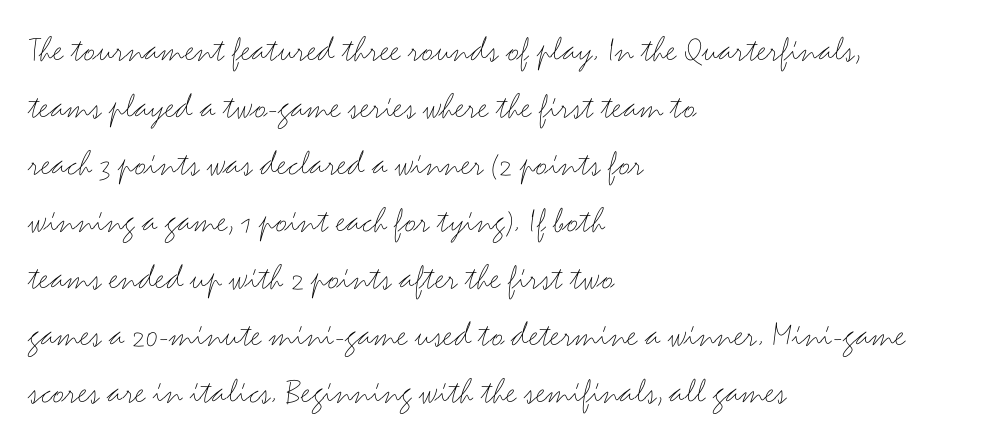
The image shows 37 px thin, wide sans-serif type; set left-aligned, normal line spacing (1.54x), normal letter spacing, not underlined; medium stroke contrast and a small x-height.
